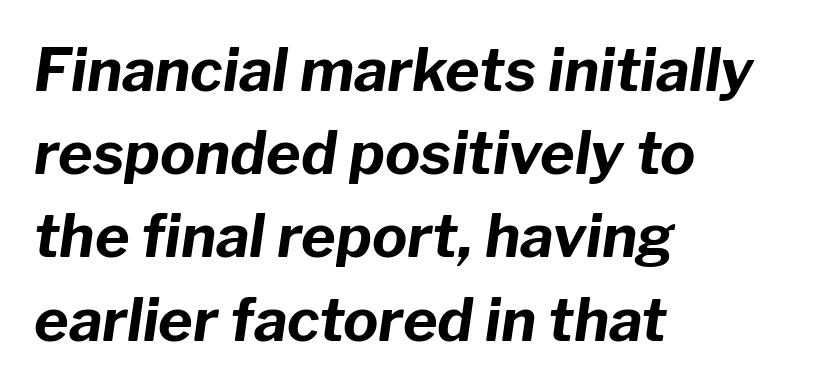
The image shows 59 px bold type, italic (leaning right); set left-aligned, normal line spacing (1.41x), normal letter spacing, not underlined; low stroke contrast and a medium x-height.
